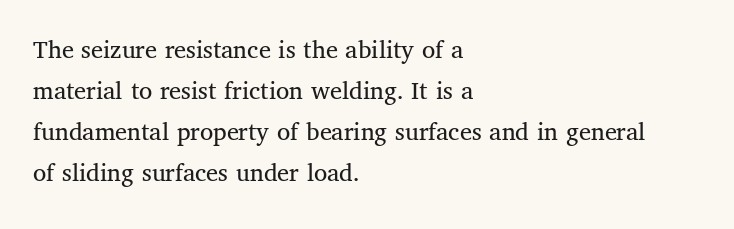
On a weight scale, this lands at 450 or below. The passage shown has conventional tracking throughout. A normal amount of white space separates one row of letters from the next. The rag falls on the right side of this text block.
